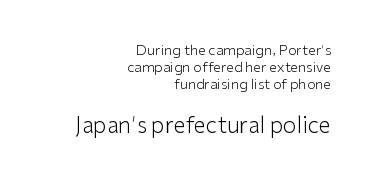
Q: Is the text bold? A: No.
Q: Is the text italic (slanted)? A: No, it is upright.
Q: Is the text underlined? A: No.
Q: How is the paragraph aligned? A: Right-aligned.
Q: Is the spacing between letters normal or unusually wide? A: Normal.
Q: Which block of text is set in a larger size, the first (top) or the second (bottom)? A: The second (bottom) one.
